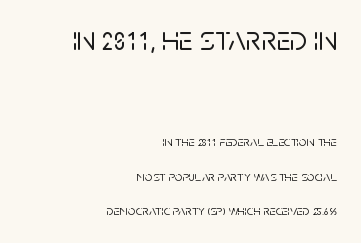
{"serif": "no", "italic": "no", "width": "normal", "stroke_contrast": "low", "x_height": "large", "monospaced": "no", "underline": "no", "align": "right", "line_spacing": "loose", "line_spacing_ratio": 2.47, "letter_spacing": "normal", "letter_spacing_em": 0.0, "larger_block": "first", "size_ratio": 2.43, "glyph_px": 34}
